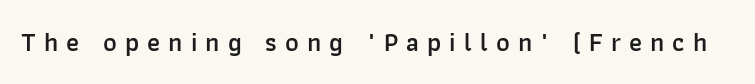
{"italic": "no", "bold": "semi", "underline": "no", "letter_spacing": "wide", "letter_spacing_em": 0.31, "glyph_px": 26}
